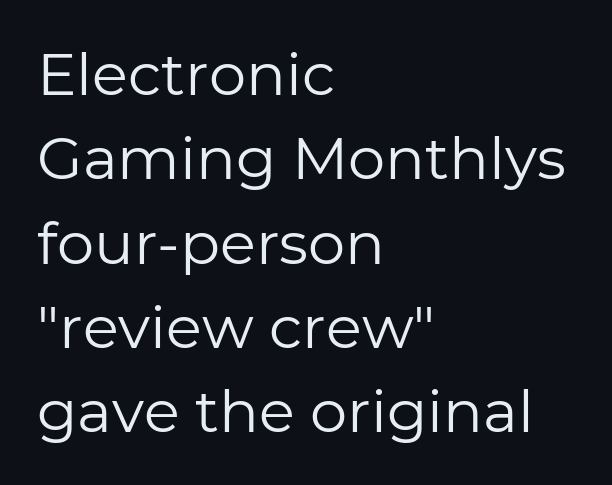
Q: Is the text bold? A: No.
Q: Is the text italic (slanted)? A: No, it is upright.
Q: Is the typeface a serif or a sans-serif typeface? A: Sans-serif.
Q: Is the text underlined? A: No.
Q: How is the paragraph aligned? A: Left-aligned.
Q: Is the spacing between letters normal or unusually wide? A: Normal.
Q: Is the spacing between lines tight, normal or loose? A: Normal.
Q: Width (condensed, normal, or wide)? A: Normal.
Q: Stroke contrast? A: Low.
Q: x-height? A: Medium.
Q: Monospaced? A: No.
